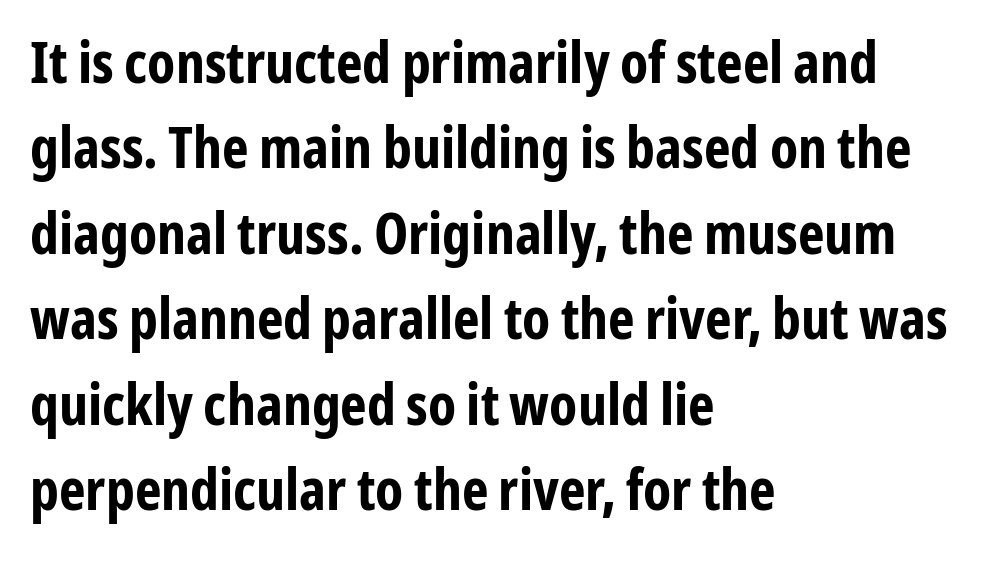
Q: Is the text bold? A: Yes.
Q: Is the text italic (slanted)? A: No, it is upright.
Q: Is the typeface a serif or a sans-serif typeface? A: Sans-serif.
Q: Is the text underlined? A: No.
Q: How is the paragraph aligned? A: Left-aligned.
Q: Is the spacing between letters normal or unusually wide? A: Normal.
Q: Is the spacing between lines tight, normal or loose? A: Normal.
Q: Width (condensed, normal, or wide)? A: Condensed.
Q: Stroke contrast? A: Low.
Q: x-height? A: Medium.
Q: Monospaced? A: No.
